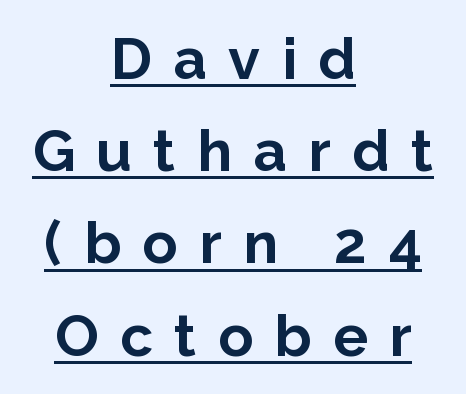
{"serif": "no", "italic": "no", "bold": "yes", "weight": "bold", "width": "normal", "stroke_contrast": "low", "x_height": "medium", "monospaced": "no", "underline": "yes", "align": "center", "line_spacing": "normal", "line_spacing_ratio": 1.59, "letter_spacing": "wide", "letter_spacing_em": 0.37, "glyph_px": 58}
